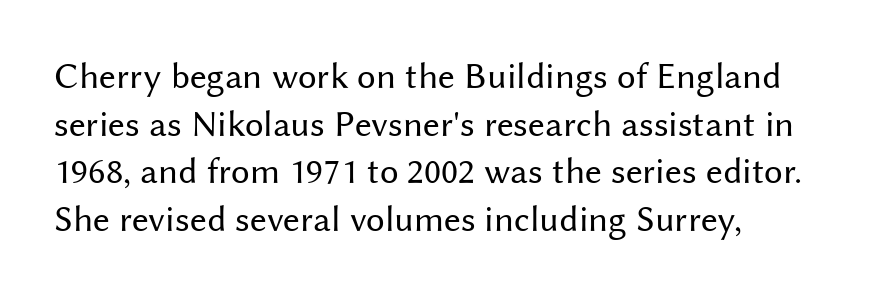
The image shows 37 px regular-weight sans-serif type, upright; set left-aligned, normal line spacing (1.29x), normal letter spacing, not underlined; medium stroke contrast and a medium x-height.
